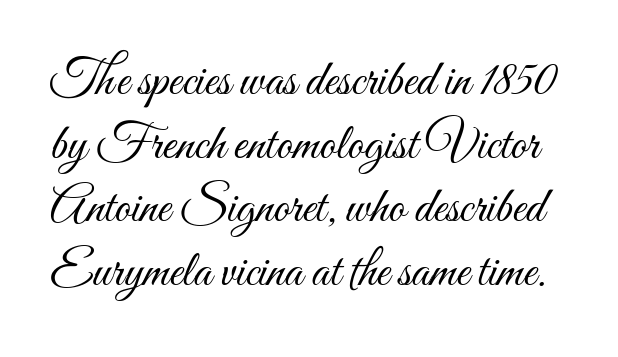
The baseline area is clear. This block has exactly the height ordinary leading produces. The typeface has the unassuming heft of standard copy or less. This sample uses plain, unmodified letter spacing.
